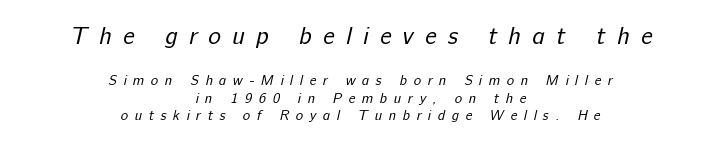
Q: Is the text bold? A: No.
Q: Is the text underlined? A: No.
Q: How is the paragraph aligned? A: Centered.
Q: Is the spacing between letters normal or unusually wide? A: Unusually wide.
Q: Is the spacing between lines tight, normal or loose? A: Normal.
Q: Which block of text is set in a larger size, the first (top) or the second (bottom)? A: The first (top) one.
